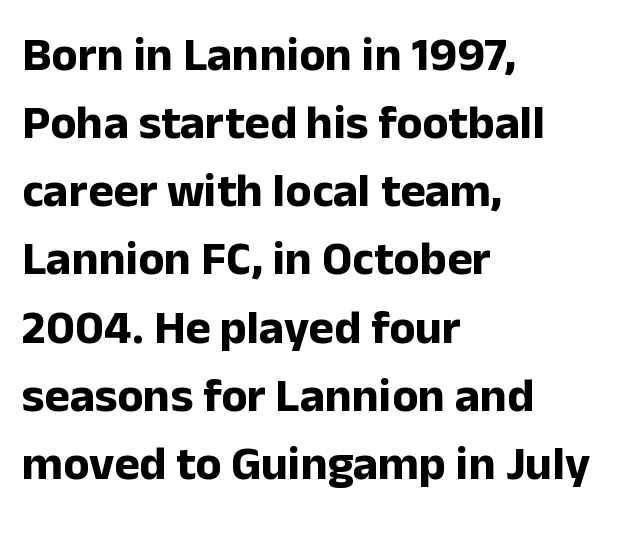
Proportional: the letters do not fall into vertical columns. No extra tracking has been applied to these lines. I'd call this a sans setting — the letters go barefoot. These lines stack with their left ends in a neat column. The vertical gap from one line to the next is medium.
